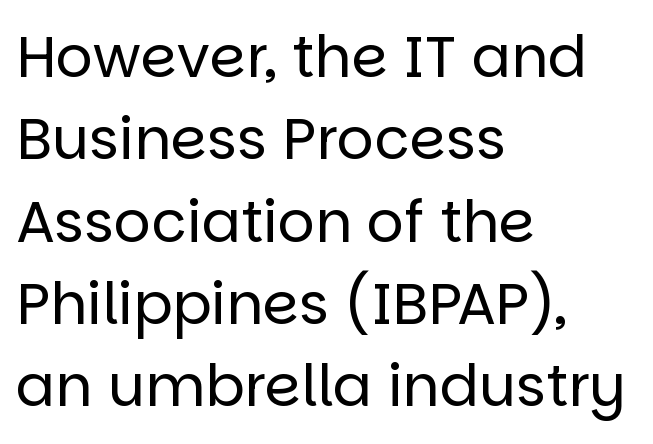
{"serif": "no", "italic": "no", "bold": "no", "weight": "regular", "width": "normal", "stroke_contrast": "low", "x_height": "large", "monospaced": "no", "underline": "no", "align": "left", "line_spacing": "normal", "line_spacing_ratio": 1.42, "letter_spacing": "normal", "letter_spacing_em": 0.0, "glyph_px": 58}
